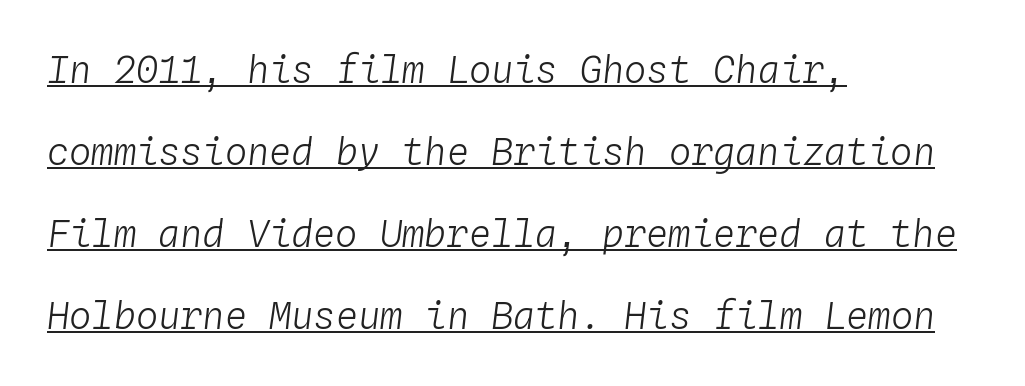
The image shows 37 px light type, italic (leaning right), monospaced; set left-aligned, loose line spacing (2.22x), normal letter spacing, underlined; low stroke contrast and a medium x-height.
